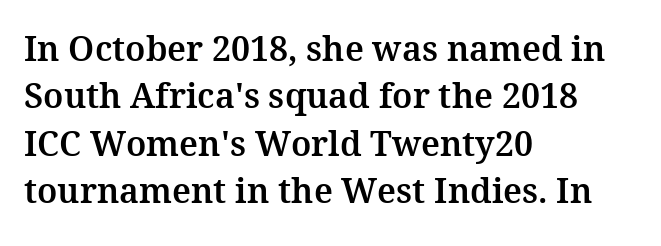
{"serif": "yes", "italic": "no", "width": "normal", "stroke_contrast": "medium", "x_height": "medium", "monospaced": "no", "underline": "no", "align": "left", "line_spacing": "normal", "line_spacing_ratio": 1.39, "letter_spacing": "normal", "letter_spacing_em": 0.0, "glyph_px": 34}
